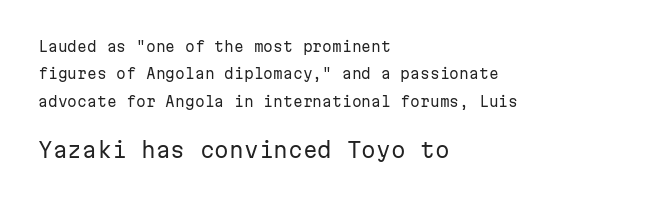
Italic: no, the glyphs are upright roman. These lines keep a tight, regular rhythm from letter to letter. Widely set lines give the paragraph a tall, airy silhouette. Heft: none added — not bold.
